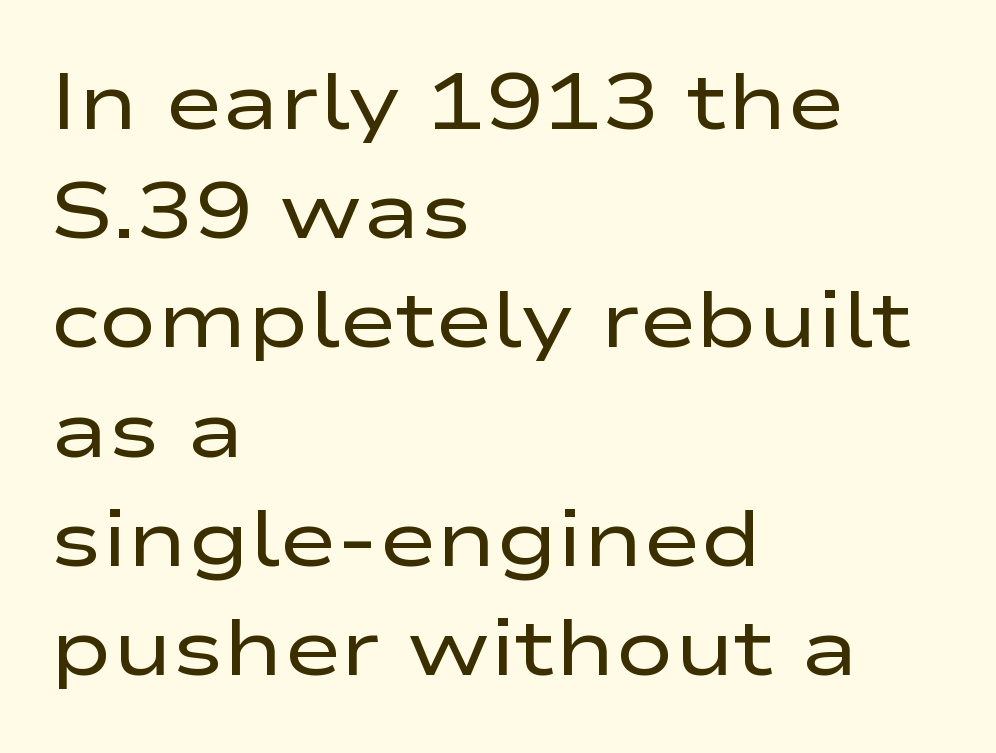
{"serif": "no", "italic": "no", "bold": "no", "weight": "regular", "width": "wide", "stroke_contrast": "low", "x_height": "medium", "monospaced": "no", "underline": "no", "align": "left", "line_spacing": "normal", "line_spacing_ratio": 1.4, "letter_spacing": "normal", "letter_spacing_em": 0.0, "glyph_px": 78}
